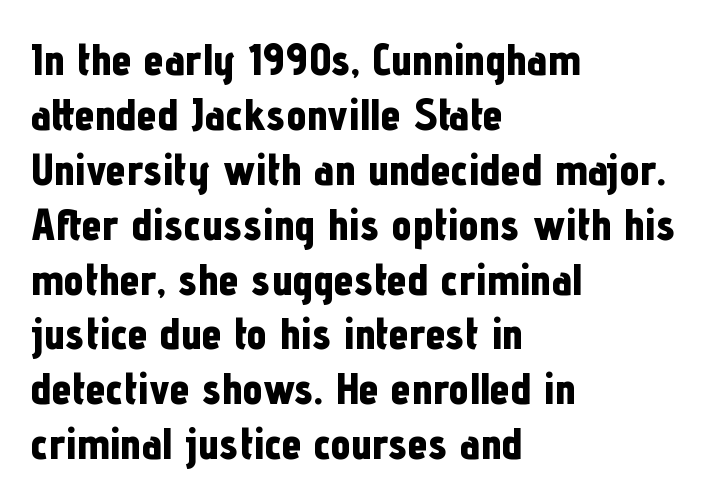
Character widths vary here, with narrow letters taking less room than wide ones. Each word holds together tightly as a unit, with standard inter-letter gaps. Visually the block forms a straight wall on the left and a jagged coastline on the right. This is roman type, the default non-slanted kind. This is heavy type, rendered in bold.
